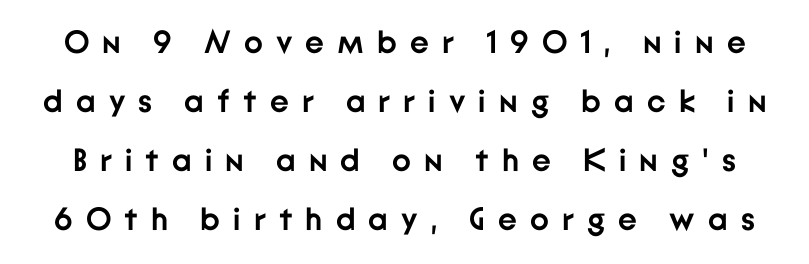
{"serif": "no", "italic": "no", "bold": "yes", "weight": "semibold", "width": "normal", "stroke_contrast": "low", "x_height": "medium", "monospaced": "no", "underline": "no", "line_spacing_ratio": 1.84, "letter_spacing": "wide", "letter_spacing_em": 0.41, "glyph_px": 32}
